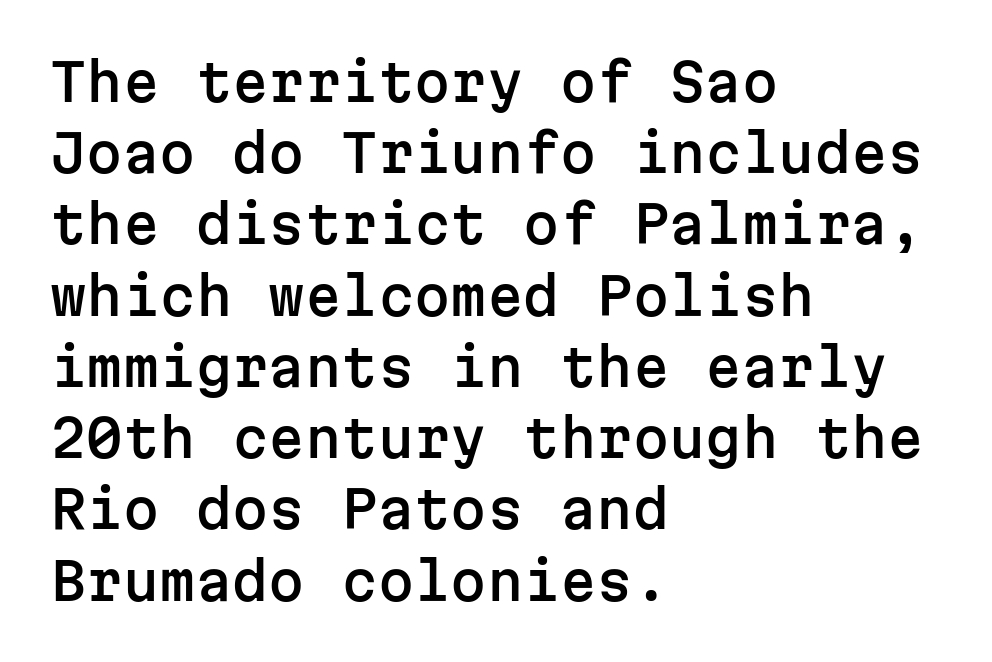
Q: Is the text italic (slanted)? A: No, it is upright.
Q: Is the typeface a serif or a sans-serif typeface? A: Sans-serif.
Q: Is the text underlined? A: No.
Q: How is the paragraph aligned? A: Left-aligned.
Q: Is the spacing between letters normal or unusually wide? A: Normal.
Q: Is the spacing between lines tight, normal or loose? A: Normal.
Q: Width (condensed, normal, or wide)? A: Normal.
Q: Stroke contrast? A: Low.
Q: x-height? A: Medium.
Q: Monospaced? A: Yes.
